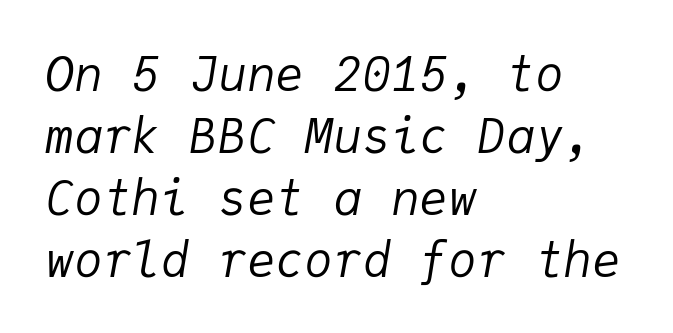
{"italic": "yes", "lean": "right", "slant_degrees": 9, "bold": "no", "weight": "regular", "width": "normal", "stroke_contrast": "low", "x_height": "medium", "monospaced": "yes", "underline": "no", "align": "left", "line_spacing": "normal", "line_spacing_ratio": 1.29, "letter_spacing": "normal", "letter_spacing_em": 0.0, "glyph_px": 48}
